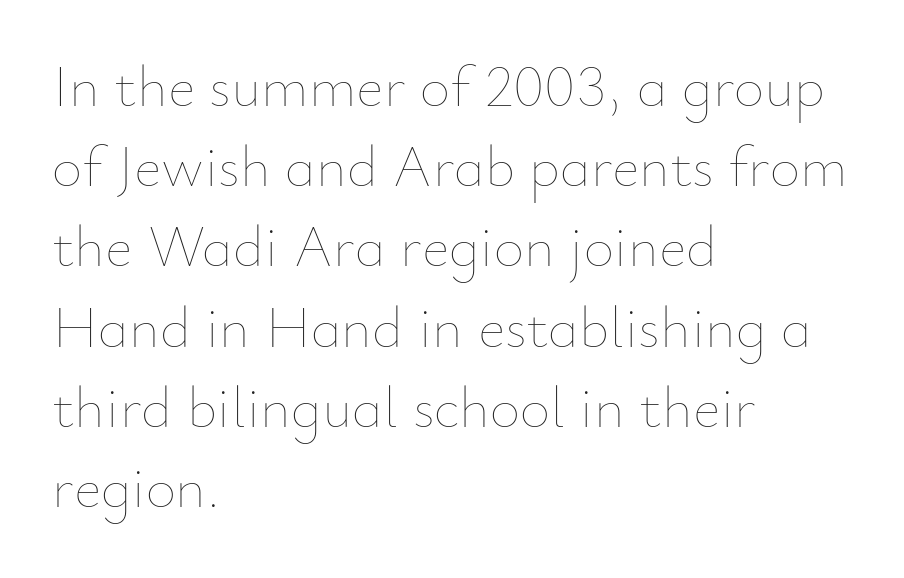
Q: Is the text bold? A: No.
Q: Is the text italic (slanted)? A: No, it is upright.
Q: Is the text underlined? A: No.
Q: How is the paragraph aligned? A: Left-aligned.
Q: Is the spacing between letters normal or unusually wide? A: Normal.
Q: Is the spacing between lines tight, normal or loose? A: Normal.
Q: Width (condensed, normal, or wide)? A: Normal.
Q: Stroke contrast? A: Low.
Q: x-height? A: Small.
Q: Monospaced? A: No.
